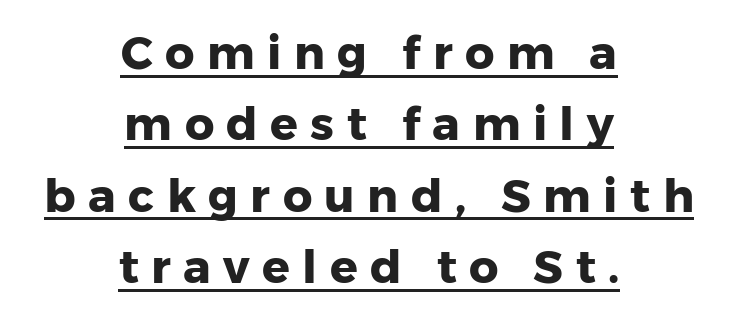
{"serif": "no", "italic": "no", "bold": "yes", "weight": "heavy", "width": "normal", "stroke_contrast": "low", "x_height": "medium", "monospaced": "no", "underline": "yes", "align": "center", "line_spacing": "normal", "line_spacing_ratio": 1.55, "letter_spacing": "wide", "letter_spacing_em": 0.27, "glyph_px": 46}
